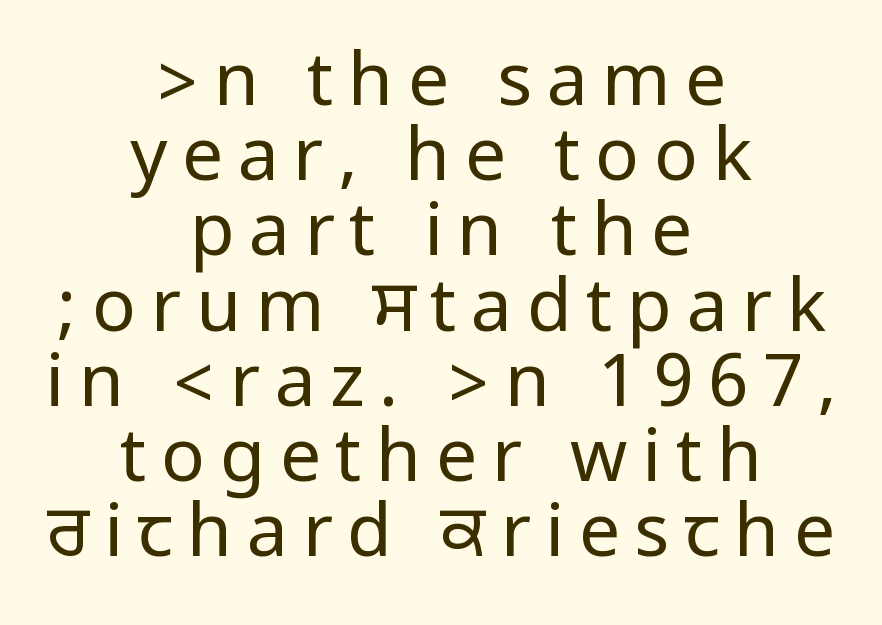
The image shows 73 px regular-weight, condensed sans-serif type, upright; set centered, tight line spacing (1.03x), unusually wide letter spacing (+0.2 em), not underlined; low stroke contrast.
